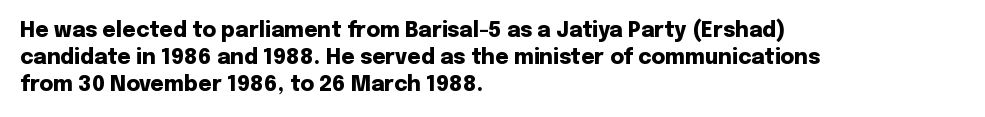
{"italic": "no", "bold": "yes", "underline": "no", "align": "left", "line_spacing": "normal", "line_spacing_ratio": 1.29, "letter_spacing": "normal", "letter_spacing_em": 0.0, "glyph_px": 21}
